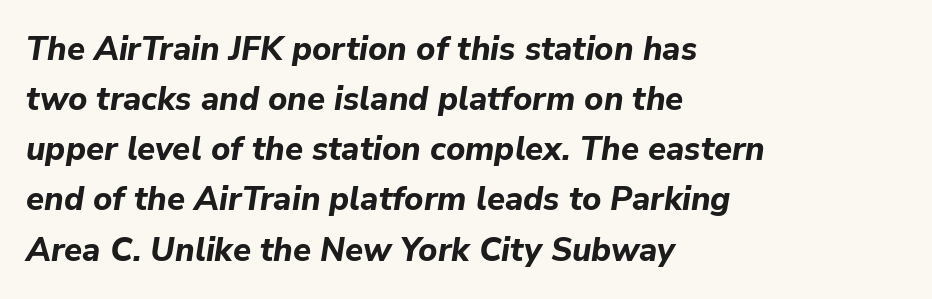
A clean baseline with only descenders dipping below it. Stroke thickness is high; the sample reads as a true bold. Quick note: italic. This block has exactly the height ordinary leading produces.
